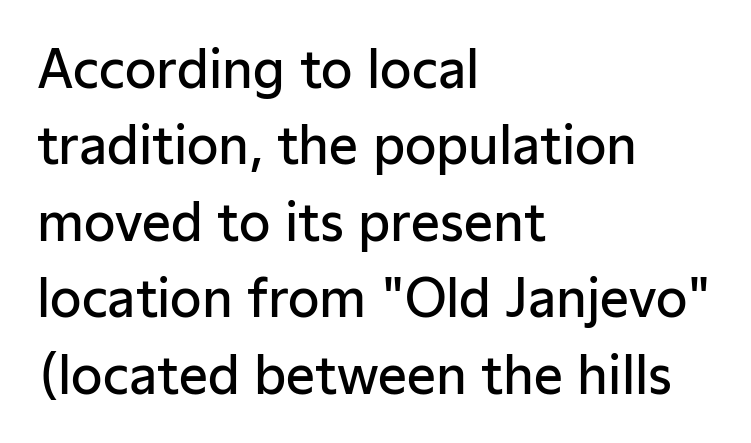
The image shows 51 px semibold sans-serif type, upright; set left-aligned, normal line spacing (1.5x), normal letter spacing, not underlined; low stroke contrast and a medium x-height.
